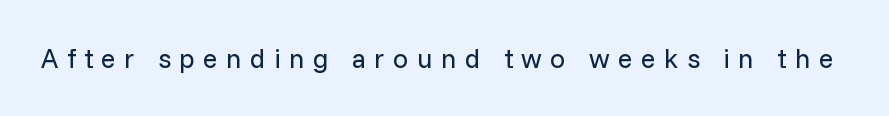
The image shows 27 px text type, upright; set unusually wide letter spacing (+0.31 em), not underlined.
